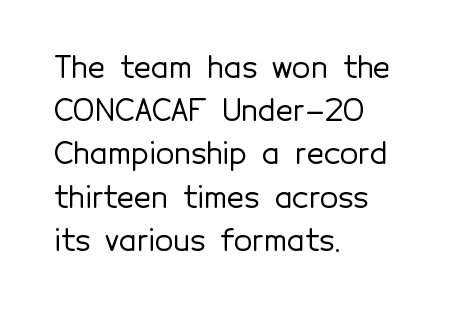
Q: Is the text italic (slanted)? A: No, it is upright.
Q: Is the typeface a serif or a sans-serif typeface? A: Sans-serif.
Q: Is the text underlined? A: No.
Q: How is the paragraph aligned? A: Left-aligned.
Q: Is the spacing between letters normal or unusually wide? A: Normal.
Q: Is the spacing between lines tight, normal or loose? A: Normal.
Q: Width (condensed, normal, or wide)? A: Normal.
Q: x-height? A: Medium.
Q: Monospaced? A: No.
